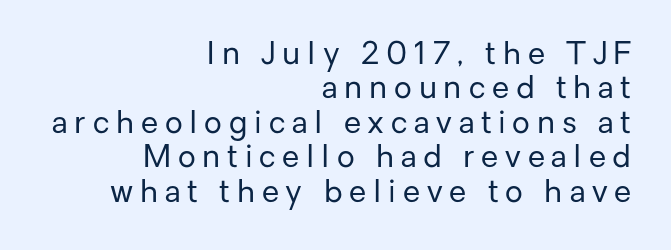
{"serif": "no", "italic": "no", "bold": "no", "weight": "regular", "width": "normal", "stroke_contrast": "low", "x_height": "medium", "monospaced": "no", "underline": "no", "align": "right", "line_spacing": "tight", "line_spacing_ratio": 1.11, "letter_spacing": "wide", "letter_spacing_em": 0.22, "glyph_px": 31}
